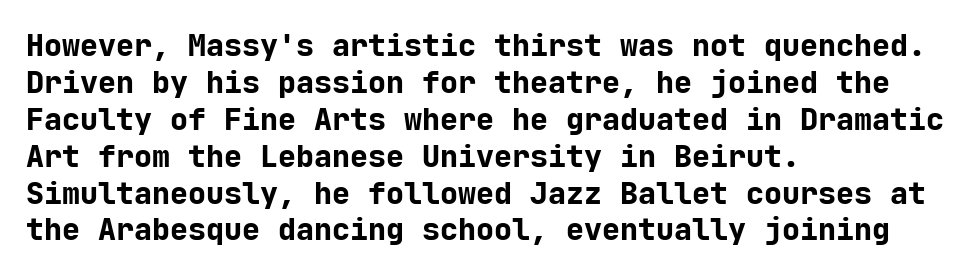
Q: Is the text bold? A: Yes.
Q: Is the text italic (slanted)? A: No, it is upright.
Q: Is the typeface a serif or a sans-serif typeface? A: Sans-serif.
Q: Is the text underlined? A: No.
Q: How is the paragraph aligned? A: Left-aligned.
Q: Is the spacing between letters normal or unusually wide? A: Normal.
Q: Width (condensed, normal, or wide)? A: Normal.
Q: Stroke contrast? A: Low.
Q: x-height? A: Medium.
Q: Monospaced? A: Yes.
